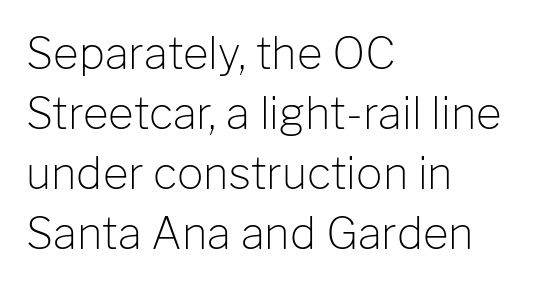
How are the letters spaced? Ordinarily, with no added tracking. Nothing heavy about these letters — not bold at all. Think of a printed novel: that variable character pitch is what you see here. The leading is moderate, giving the passage an even texture. One-word summary of the alignment: left.
